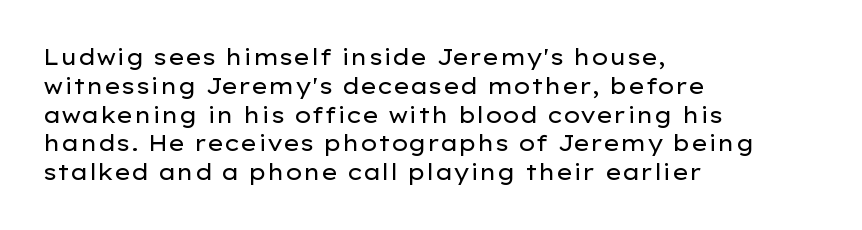
Q: Is the text bold? A: No.
Q: Is the text italic (slanted)? A: No, it is upright.
Q: Is the text underlined? A: No.
Q: How is the paragraph aligned? A: Left-aligned.
Q: Is the spacing between letters normal or unusually wide? A: Normal.
Q: Is the spacing between lines tight, normal or loose? A: Normal.
